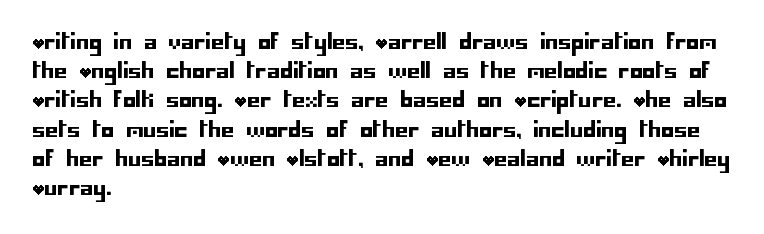
The image shows 21 px text type, upright; set left-aligned, normal line spacing (1.39x), normal letter spacing, not underlined.
